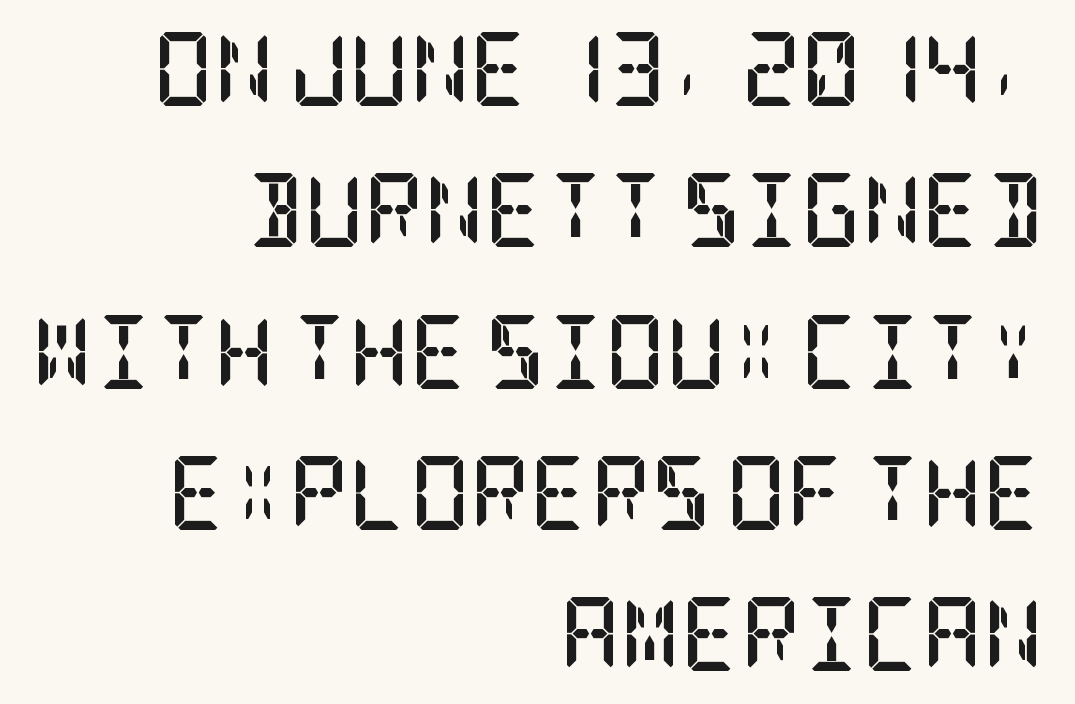
The image shows 74 px semibold, condensed serif type, upright; set right-aligned, loose line spacing (1.91x), normal letter spacing, not underlined; low stroke contrast and a large x-height.
